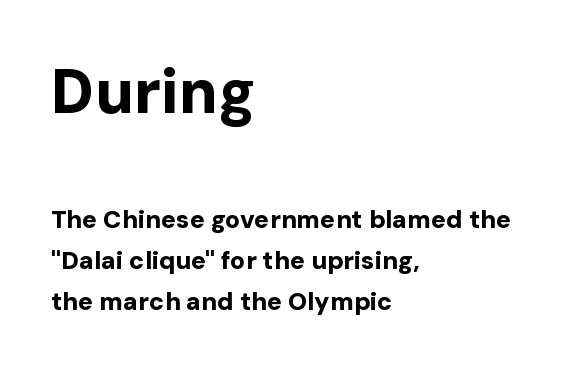
Short note: letters normally spaced. The sample has been set heavy, in full bold. The type family on display is of the sans-serif kind. The strip under each line holds only bare page. Does the lettering tilt? It doesn't — this is upright. These lines stack with their left ends in a neat column.
